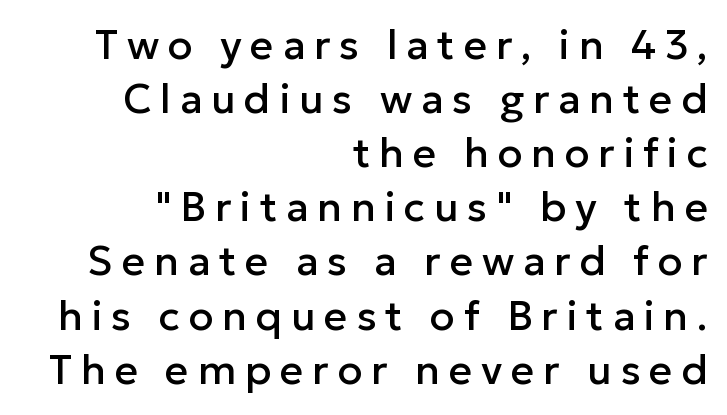
Looks like regular typesetting: each glyph gets only the width it needs. A sans-serif font was chosen for this passage. The type sits square on the baseline with zero lean. The designer left line spacing at the default. Horizontally, the lines are justified to the trailing edge only. The words here are not underlined.
